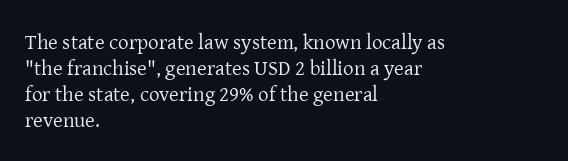
{"italic": "no", "bold": "no", "underline": "no", "align": "left", "line_spacing_ratio": 1.24, "letter_spacing": "normal", "letter_spacing_em": 0.0, "glyph_px": 21}
